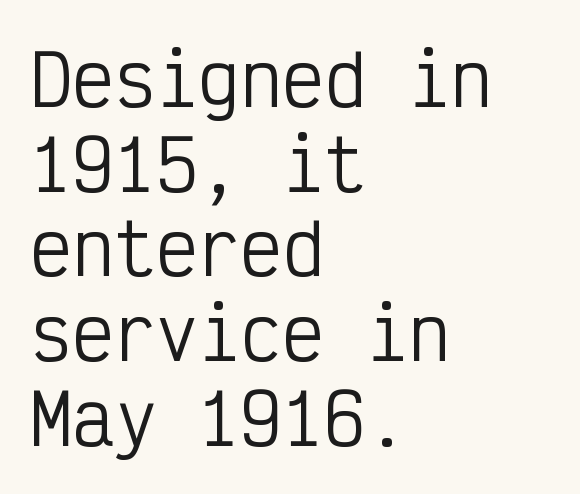
Regarding serifs, this sample does without them. Does extra space separate the letters? No, they use regular spacing. Characters remain perfectly vertical along every line. Lines of text with bare space underneath.
